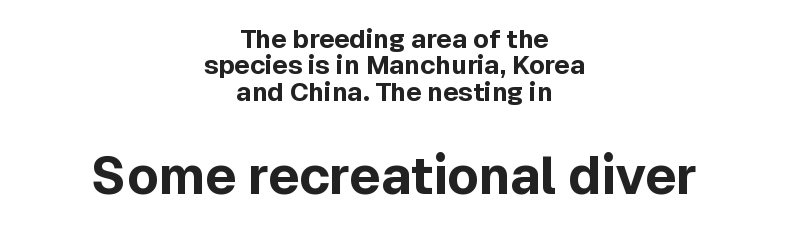
Q: Is the text bold? A: Yes.
Q: Is the text italic (slanted)? A: No, it is upright.
Q: Is the typeface a serif or a sans-serif typeface? A: Sans-serif.
Q: Is the text underlined? A: No.
Q: How is the paragraph aligned? A: Centered.
Q: Is the spacing between letters normal or unusually wide? A: Normal.
Q: Is the spacing between lines tight, normal or loose? A: Tight.
Q: Which block of text is set in a larger size, the first (top) or the second (bottom)? A: The second (bottom) one.
Q: Width (condensed, normal, or wide)? A: Normal.
Q: x-height? A: Medium.
Q: Monospaced? A: No.
